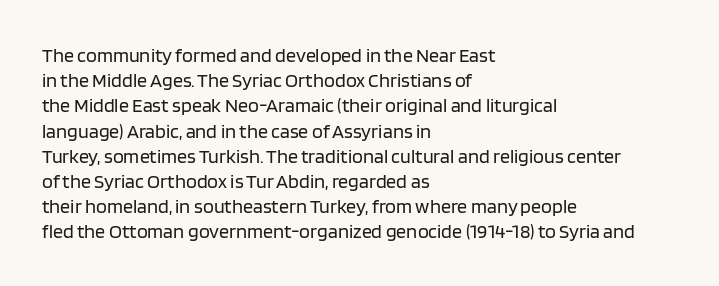
The image shows 20 px text type, upright; set left-aligned, normal line spacing (1.26x), normal letter spacing, not underlined.
